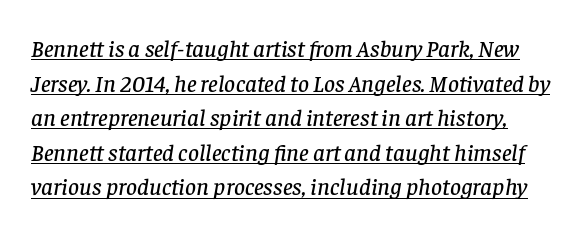
The image shows 24 px text type, italic (leaning right); set normal line spacing (1.44x), normal letter spacing, underlined.
